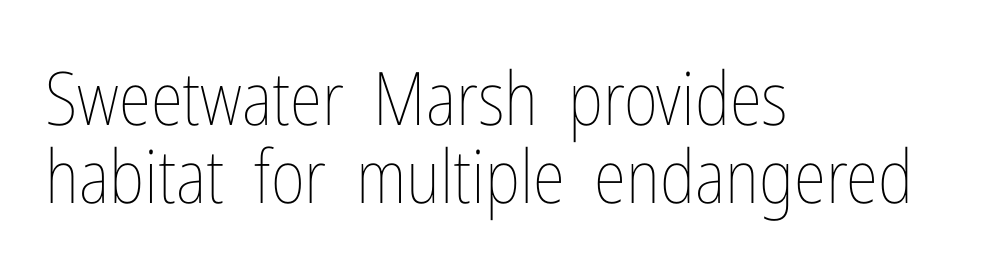
Q: Is the text bold? A: No.
Q: Is the text italic (slanted)? A: No, it is upright.
Q: Is the text underlined? A: No.
Q: How is the paragraph aligned? A: Left-aligned.
Q: Is the spacing between letters normal or unusually wide? A: Normal.
Q: Is the spacing between lines tight, normal or loose? A: Tight.
Q: Width (condensed, normal, or wide)? A: Condensed.
Q: Stroke contrast? A: Low.
Q: x-height? A: Medium.
Q: Monospaced? A: No.
